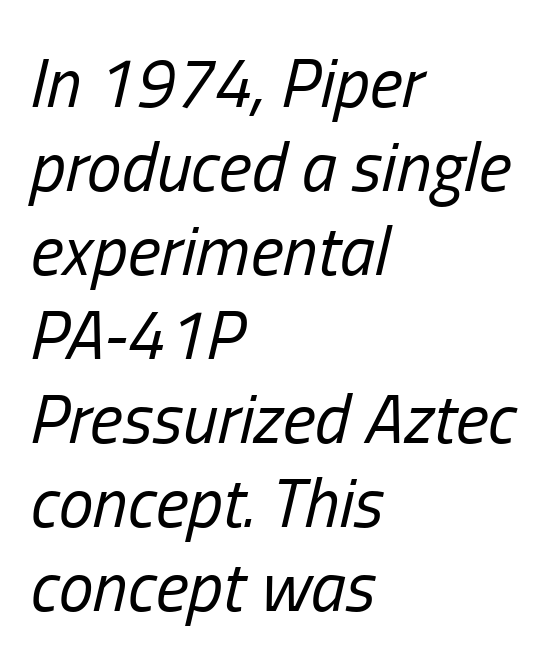
Q: Is the text bold? A: No.
Q: Is the text italic (slanted)? A: Yes, it leans right by about 13 degrees.
Q: Is the text underlined? A: No.
Q: How is the paragraph aligned? A: Left-aligned.
Q: Is the spacing between letters normal or unusually wide? A: Normal.
Q: Width (condensed, normal, or wide)? A: Condensed.
Q: Stroke contrast? A: Low.
Q: x-height? A: Medium.
Q: Monospaced? A: No.
